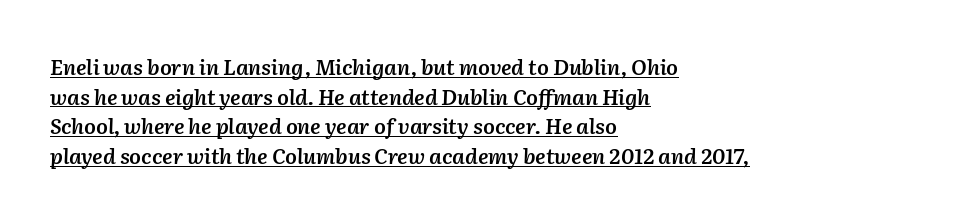
Casual observation: everything's shoved over to the left. These lines sit exactly where default settings would place them. Has an underline been added? It has. How heavy is the stroke? Medium-heavy — a semibold, shy of bold. Observe the lean: these are italic letterforms.
